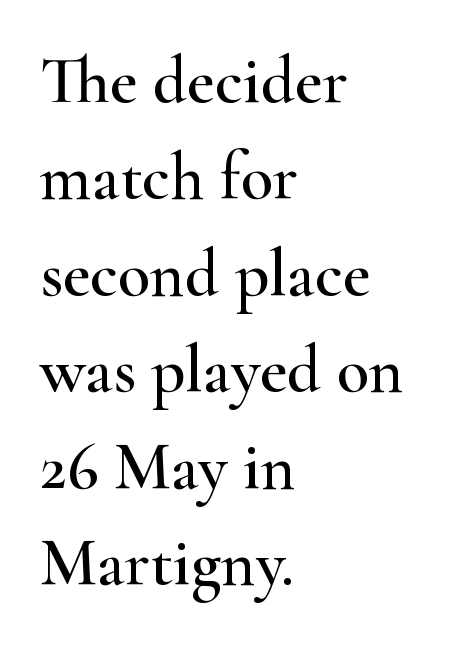
{"serif": "yes", "italic": "no", "width": "wide", "stroke_contrast": "high", "x_height": "small", "monospaced": "no", "underline": "no", "align": "left", "line_spacing": "normal", "line_spacing_ratio": 1.44, "letter_spacing": "normal", "letter_spacing_em": 0.0, "glyph_px": 67}
